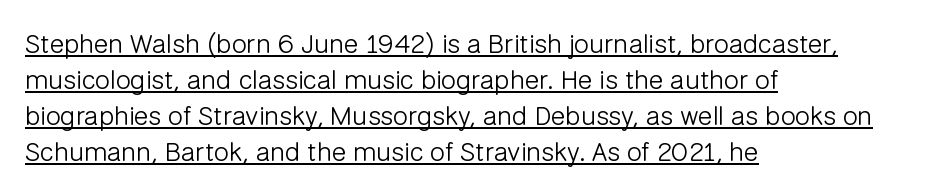
Does extra space separate the letters? No, they use regular spacing. Ordinary non-slanted type is in use. Where is the straight margin? On the left. What's the leading like? Ordinary, nothing unusual. Heft: none added — not bold.
